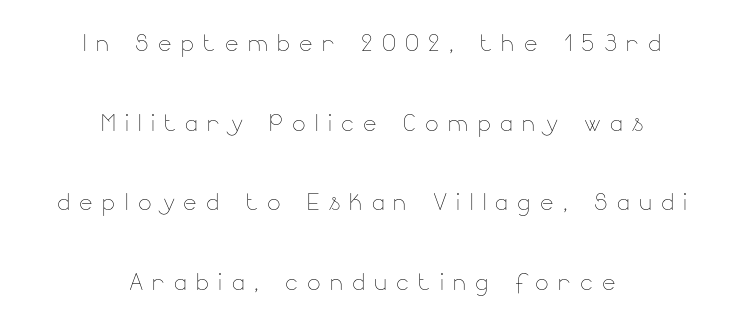
The specimen omits any rule beneath the text block's lines. Spacing verdict: proportional, widths tailored to each character. It's the straight-up-and-down kind of type. Layout note: lines centered.
